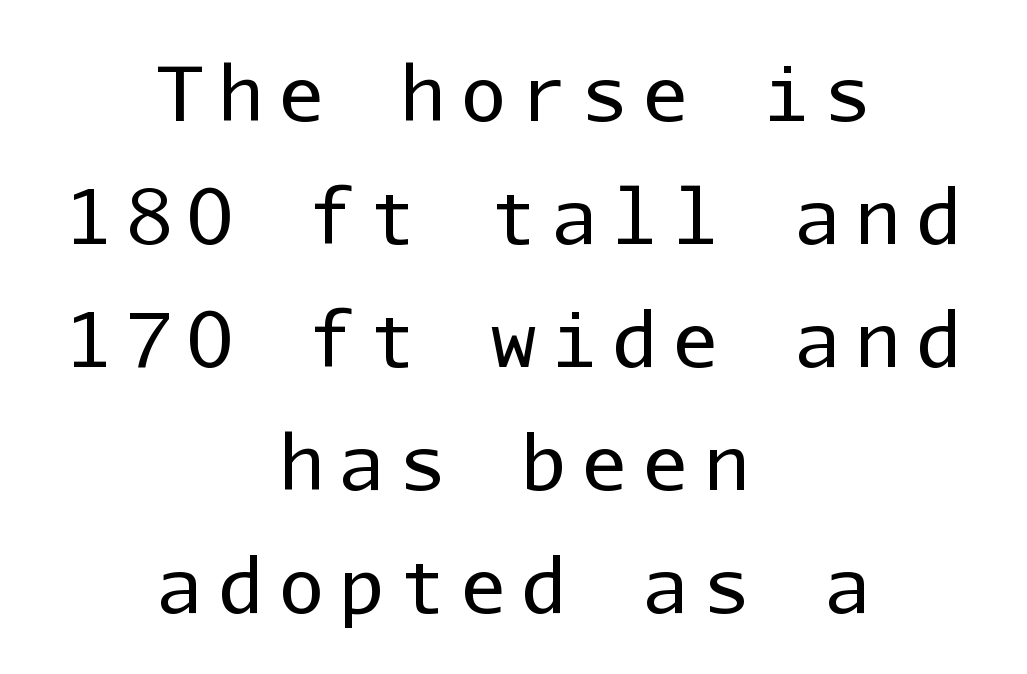
{"serif": "no", "italic": "no", "bold": "no", "weight": "regular", "width": "normal", "stroke_contrast": "low", "x_height": "medium", "monospaced": "yes", "underline": "no", "align": "center", "line_spacing": "normal", "line_spacing_ratio": 1.64, "letter_spacing": "wide", "letter_spacing_em": 0.21, "glyph_px": 75}
